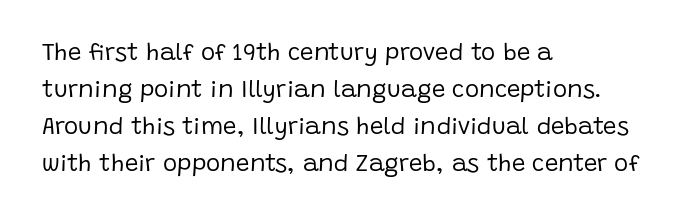
The image shows 24 px text type, upright; set left-aligned, normal line spacing (1.54x), normal letter spacing, not underlined.
